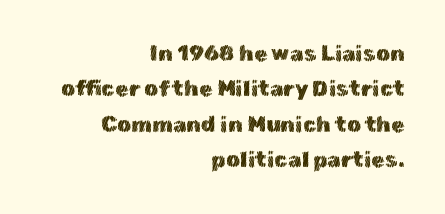
The image shows 22 px text type, upright; set right-aligned, normal line spacing (1.61x), normal letter spacing, not underlined.
